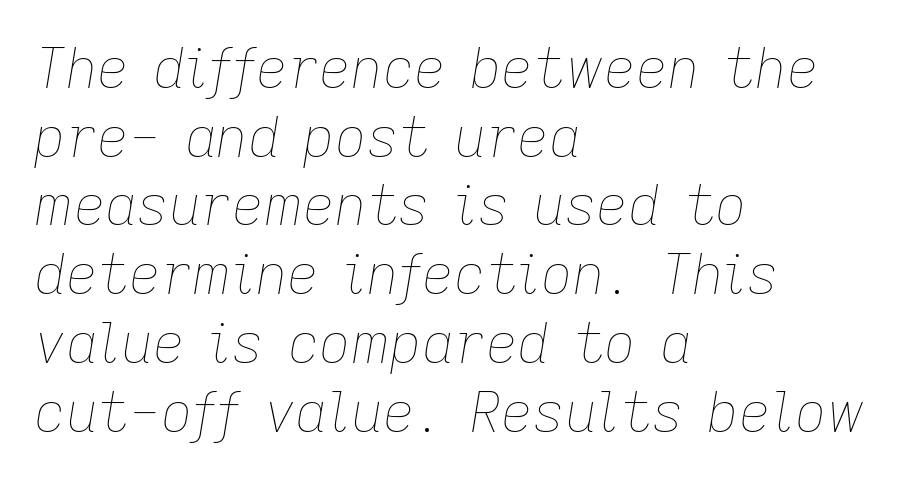
The face used here has a pronounced slope to its letters. Observe the ordinary spacing: letters are neighbours, not strangers. Short and long lines alike share a common starting point at left. The passage shown is typed in a proportional face where columns would drift. The rendering uses a moderate line-height, typical for paragraphs. Bare-footed words on every line.
